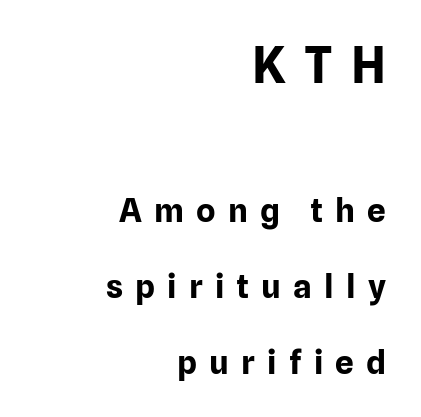
The image shows 50 px bold sans-serif type, upright; set right-aligned, loose line spacing (2.3x), unusually wide letter spacing (+0.37 em), not underlined; the first (top) block is 1.52x larger; low stroke contrast and a medium x-height.
